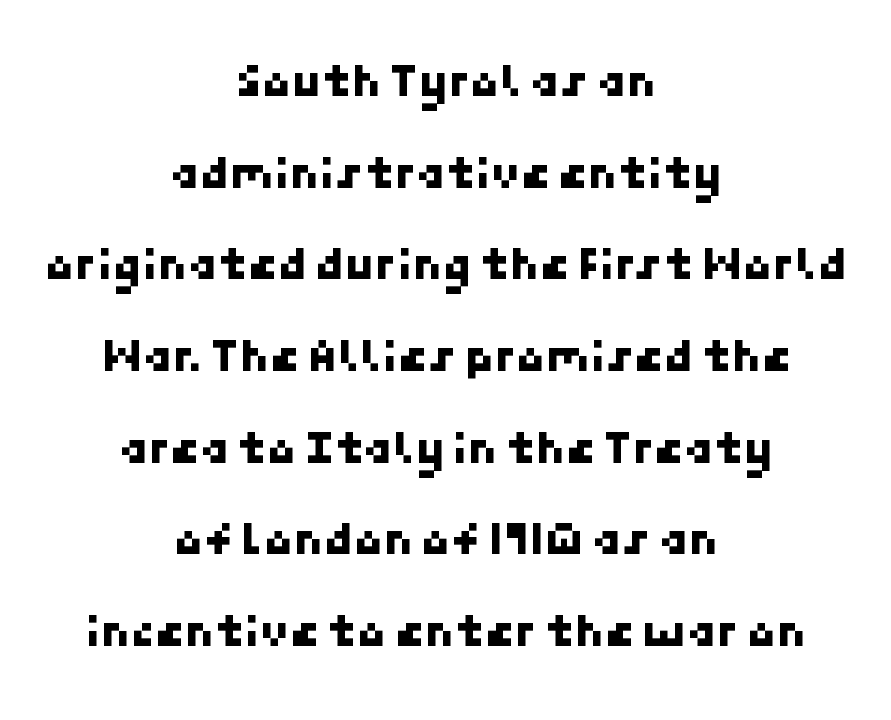
Q: Is the typeface a serif or a sans-serif typeface? A: Sans-serif.
Q: Is the text underlined? A: No.
Q: How is the paragraph aligned? A: Centered.
Q: Is the spacing between letters normal or unusually wide? A: Normal.
Q: Is the spacing between lines tight, normal or loose? A: Loose.
Q: Width (condensed, normal, or wide)? A: Normal.
Q: Stroke contrast? A: Low.
Q: x-height? A: Medium.
